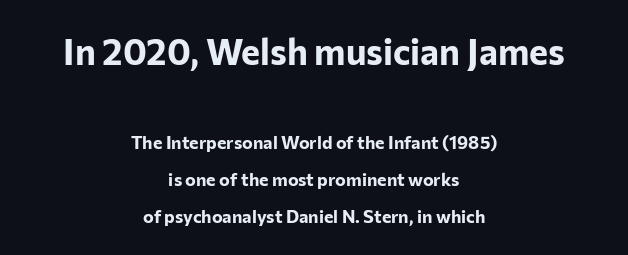
The image shows 36 px bold sans-serif type, upright; set centered, loose line spacing (2.04x), normal letter spacing, not underlined; the first (top) block is 2.0x larger; low stroke contrast and a medium x-height.
